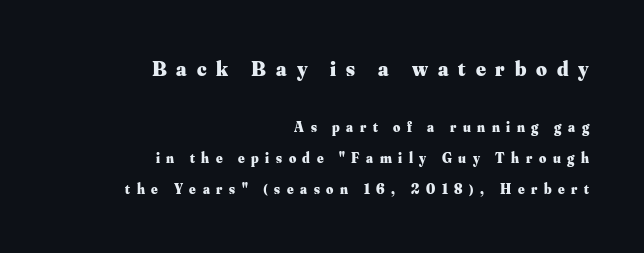
{"italic": "no", "bold": "yes", "underline": "no", "align": "right", "line_spacing": "loose", "line_spacing_ratio": 2.2, "letter_spacing": "wide", "letter_spacing_em": 0.47, "larger_block": "first", "size_ratio": 1.5, "glyph_px": 21}
